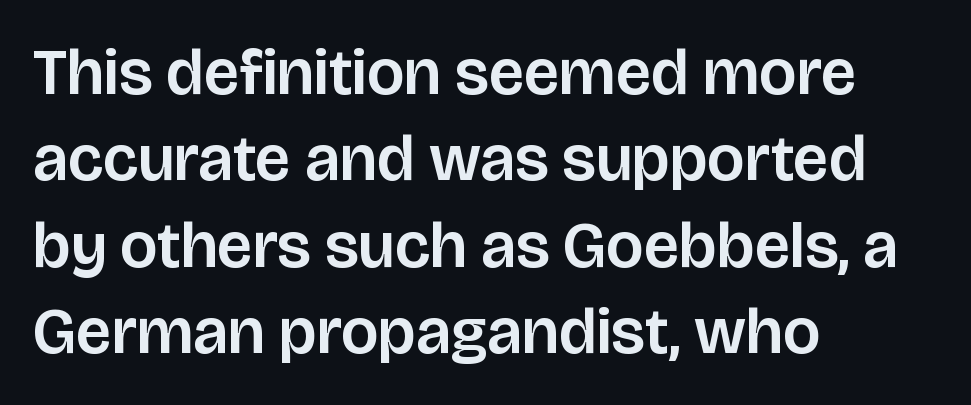
When letters stand straight like this, we call the style roman or upright. Each letter keeps its own natural width here, so spacing adapts to shape. One-word summary of the alignment: left. The line texture is even and compact thanks to regular tracking.
